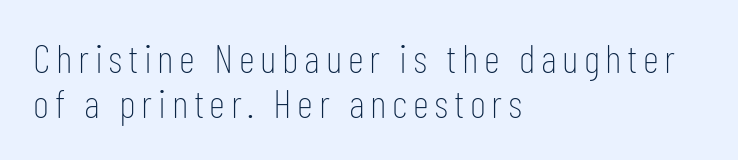
{"serif": "no", "italic": "no", "bold": "no", "weight": "thin", "width": "condensed", "stroke_contrast": "low", "x_height": "medium", "monospaced": "no", "underline": "no", "align": "left", "line_spacing": "tight", "line_spacing_ratio": 1.13, "glyph_px": 40}
